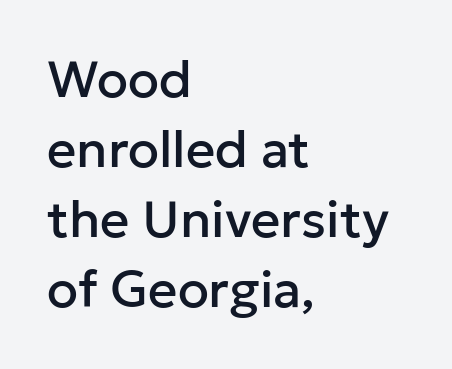
Q: Is the text italic (slanted)? A: No, it is upright.
Q: Is the typeface a serif or a sans-serif typeface? A: Sans-serif.
Q: Is the text underlined? A: No.
Q: How is the paragraph aligned? A: Left-aligned.
Q: Is the spacing between letters normal or unusually wide? A: Normal.
Q: Is the spacing between lines tight, normal or loose? A: Normal.
Q: Width (condensed, normal, or wide)? A: Normal.
Q: Stroke contrast? A: Low.
Q: x-height? A: Medium.
Q: Monospaced? A: No.
